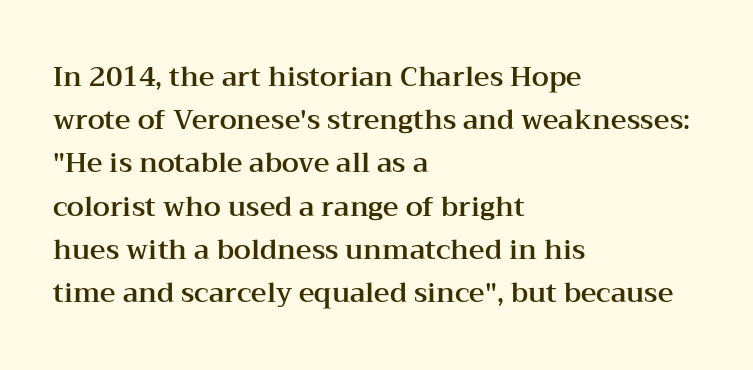
The image shows 27 px text type, upright; set left-aligned, normal line spacing (1.6x), normal letter spacing, not underlined.
